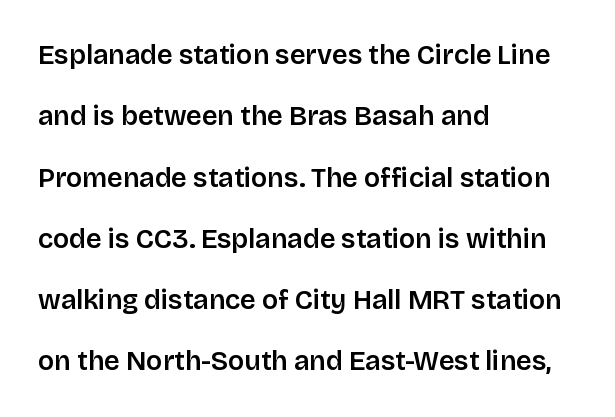
Q: Is the text italic (slanted)? A: No, it is upright.
Q: Is the text underlined? A: No.
Q: How is the paragraph aligned? A: Left-aligned.
Q: Is the spacing between letters normal or unusually wide? A: Normal.
Q: Is the spacing between lines tight, normal or loose? A: Loose.
